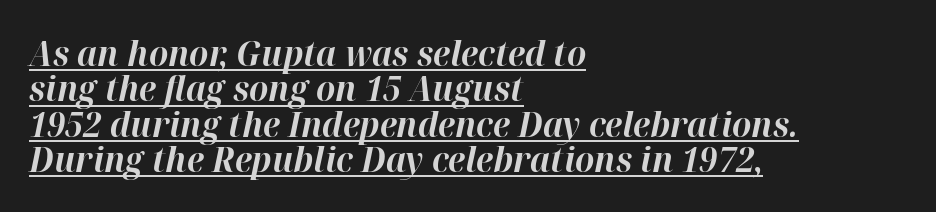
Q: Is the text bold? A: Yes.
Q: Is the text italic (slanted)? A: Yes, it leans right by about 12 degrees.
Q: Is the text underlined? A: Yes.
Q: How is the paragraph aligned? A: Left-aligned.
Q: Is the spacing between letters normal or unusually wide? A: Normal.
Q: Is the spacing between lines tight, normal or loose? A: Tight.
Q: Width (condensed, normal, or wide)? A: Normal.
Q: Stroke contrast? A: High.
Q: x-height? A: Medium.
Q: Monospaced? A: No.
